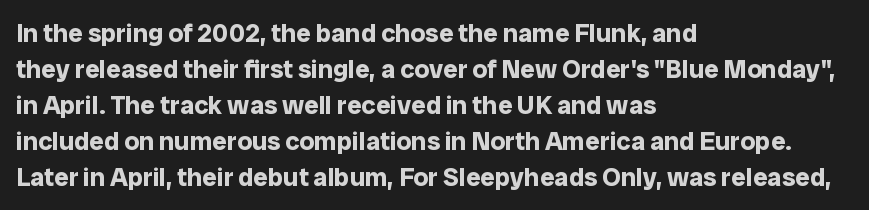
The image shows 26 px bold type, upright; set left-aligned, normal line spacing (1.38x), normal letter spacing, not underlined.
